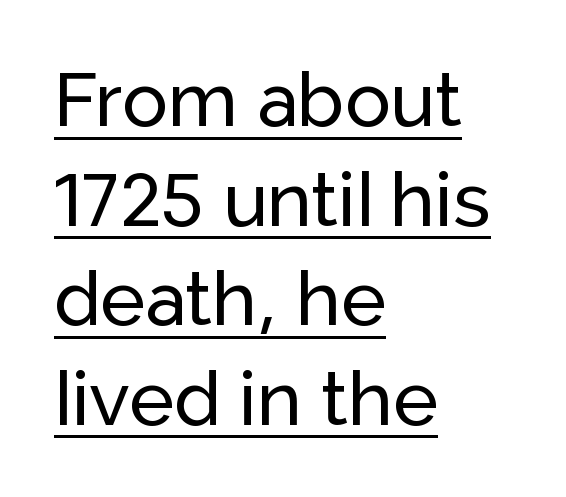
This sample keeps an unexceptional amount of space between lines. Glyph-to-glyph distance matches everyday printed text. Unlike italic type, these characters show no tilt at all. This sample uses a sans-serif face. Has an underline been added? It has. Which margin do the lines hug? The left one — the right edge is uneven.
